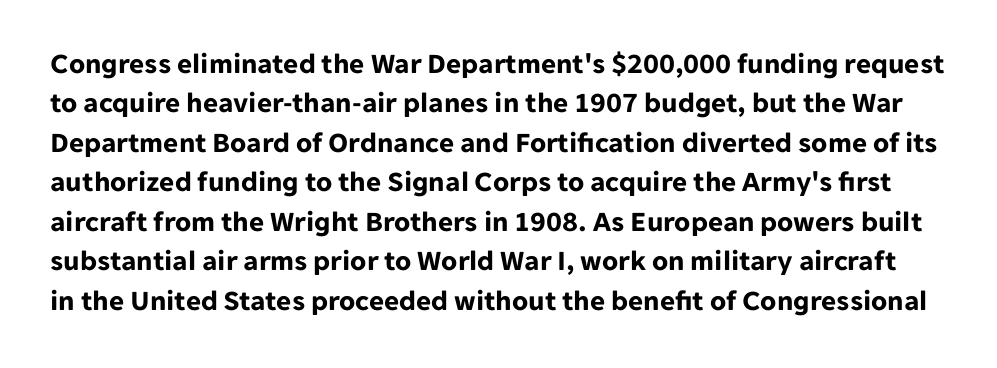
The image shows 29 px bold sans-serif type, upright; set normal line spacing (1.36x), normal letter spacing, not underlined; low stroke contrast and a medium x-height.
